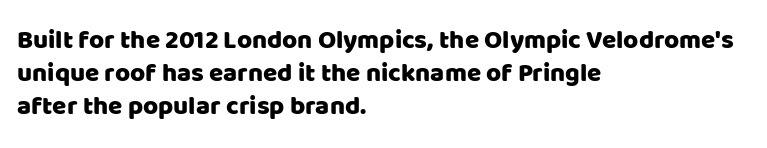
The image shows 26 px text type, upright; set left-aligned, normal line spacing (1.27x), normal letter spacing, not underlined.
